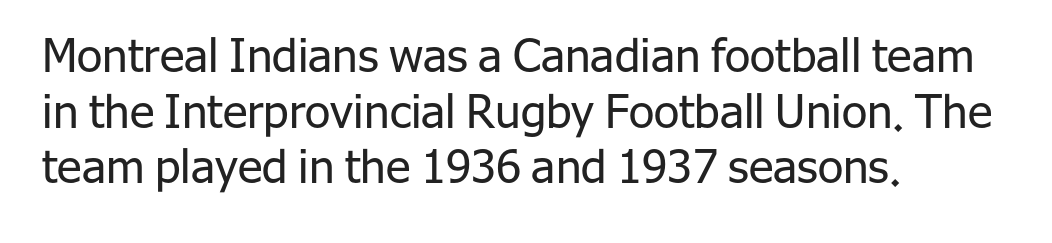
The image shows 46 px regular-weight sans-serif type, upright; set left-aligned, line spacing 1.21x, normal letter spacing, not underlined; low stroke contrast and a medium x-height.
